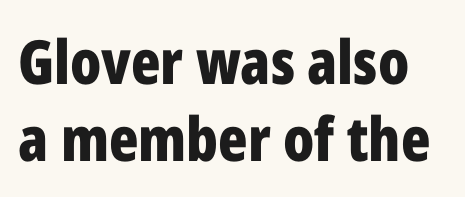
Q: Is the text bold? A: Yes.
Q: Is the text italic (slanted)? A: No, it is upright.
Q: Is the typeface a serif or a sans-serif typeface? A: Sans-serif.
Q: Is the text underlined? A: No.
Q: Is the spacing between letters normal or unusually wide? A: Normal.
Q: Is the spacing between lines tight, normal or loose? A: Normal.
Q: Width (condensed, normal, or wide)? A: Condensed.
Q: Stroke contrast? A: Low.
Q: x-height? A: Medium.
Q: Monospaced? A: No.
